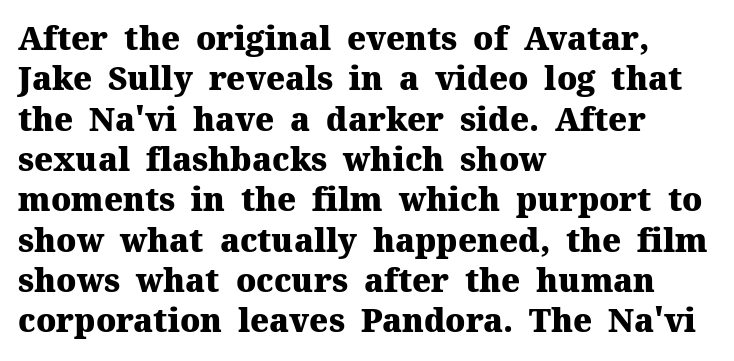
In terms of letterform style, serifs are clearly present. Line spacing here is normal. Spacing verdict: proportional, widths tailored to each character. The lettering holds an erect, upright posture throughout.
